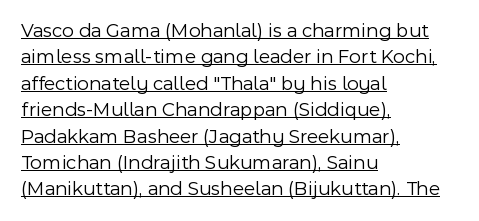
The image shows 20 px text type, upright; set left-aligned, normal line spacing (1.32x), normal letter spacing, underlined.
